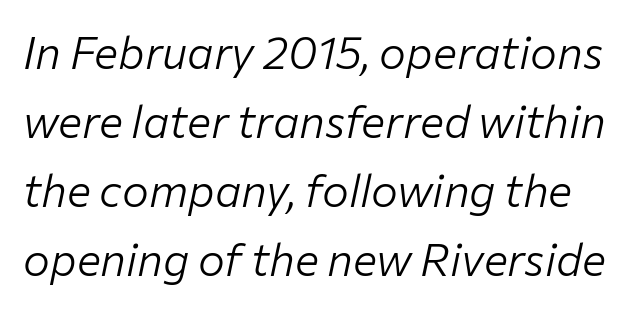
The image shows 45 px light type, italic (leaning right); set normal line spacing (1.53x), normal letter spacing, not underlined; low stroke contrast and a medium x-height.
